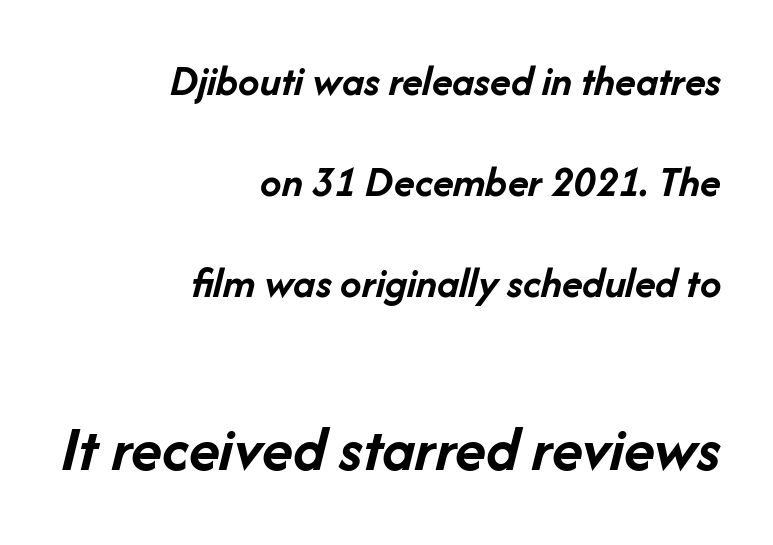
Q: Is the text bold? A: Yes.
Q: Is the text italic (slanted)? A: Yes, it leans right by about 14 degrees.
Q: Is the text underlined? A: No.
Q: How is the paragraph aligned? A: Right-aligned.
Q: Is the spacing between letters normal or unusually wide? A: Normal.
Q: Is the spacing between lines tight, normal or loose? A: Loose.
Q: Which block of text is set in a larger size, the first (top) or the second (bottom)? A: The second (bottom) one.
Q: Width (condensed, normal, or wide)? A: Normal.
Q: Stroke contrast? A: Low.
Q: x-height? A: Medium.
Q: Monospaced? A: No.
